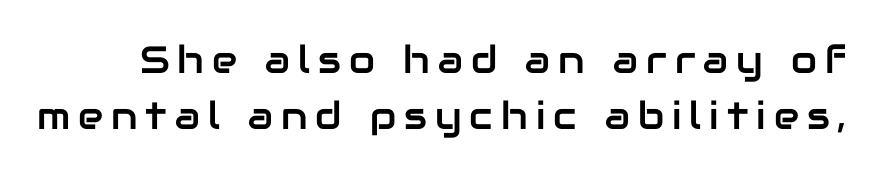
Display-style spreading of the glyphs; the letterfit is very open. Do the characters align in a grid? No, the font is proportional. This sample uses an upright cut, with every glyph sitting square on the baseline. Whoever set this chose a conventional vertical rhythm. The zone under the glyphs is completely vacant. The typeface chosen for these lines omits serifs.
